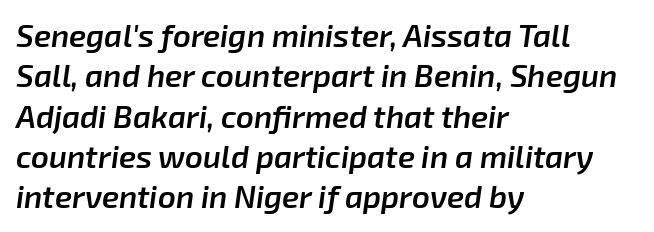
Slightly chunky letters — semibold, I'd say, not full bold. The setting favours the left margin, as ordinary paragraphs usually do. Evenly set lines give the paragraph a standard silhouette. The face used here is proportionally spaced, like ordinary book or web type.
